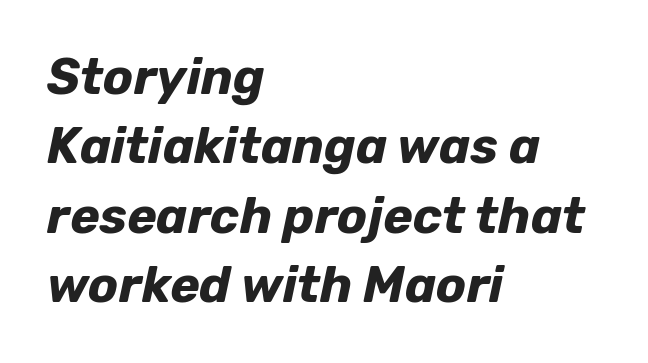
Layout note: lines flush left. Nothing unusual about the tracking: characters are spaced as the font intends. Normally led — the rows are evenly, conventionally spaced. Spacing verdict: proportional, widths tailored to each character.
